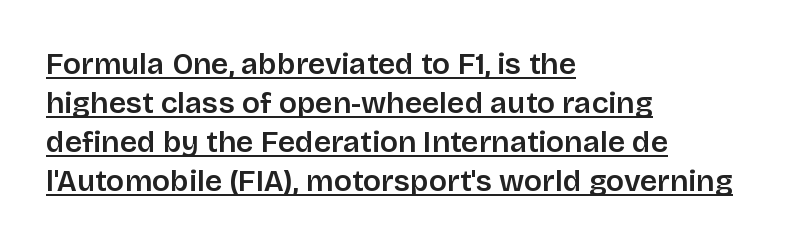
{"serif": "no", "italic": "no", "width": "normal", "stroke_contrast": "low", "x_height": "large", "monospaced": "no", "underline": "yes", "align": "left", "line_spacing": "normal", "line_spacing_ratio": 1.3, "letter_spacing": "normal", "letter_spacing_em": 0.0, "glyph_px": 30}
